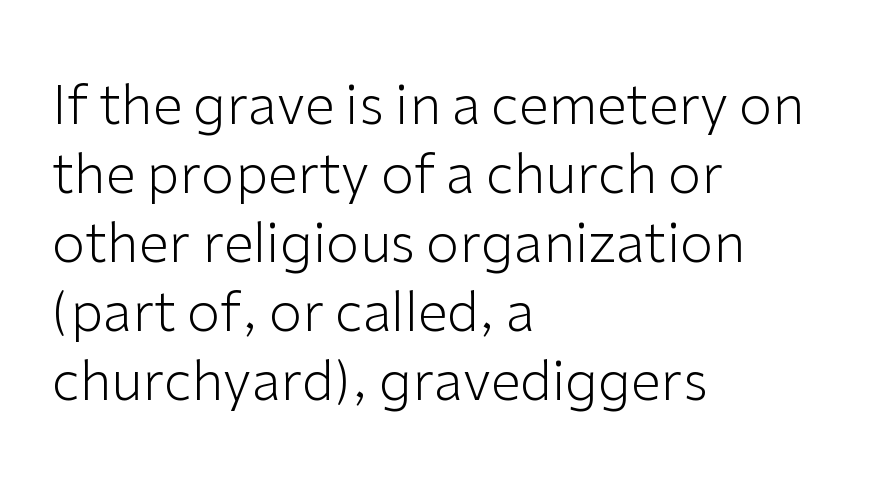
Q: Is the text bold? A: No.
Q: Is the text italic (slanted)? A: No, it is upright.
Q: Is the typeface a serif or a sans-serif typeface? A: Sans-serif.
Q: Is the text underlined? A: No.
Q: How is the paragraph aligned? A: Left-aligned.
Q: Is the spacing between letters normal or unusually wide? A: Normal.
Q: Is the spacing between lines tight, normal or loose? A: Normal.
Q: Width (condensed, normal, or wide)? A: Normal.
Q: Stroke contrast? A: Low.
Q: x-height? A: Medium.
Q: Monospaced? A: No.
